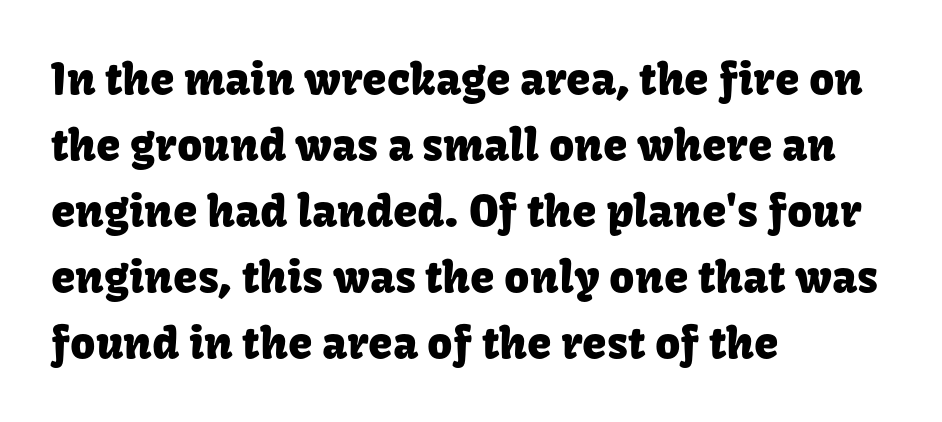
Note the varied advance widths — an 'i' is clearly narrower than an 'm'. This rendering leaves character spacing at its baseline value. Does the type have serifs? No, each stem ends abruptly. Regular leading. A classic flush-left, rag-right setting is used for this passage. If you drew a line through each stem, it would be perfectly vertical.
